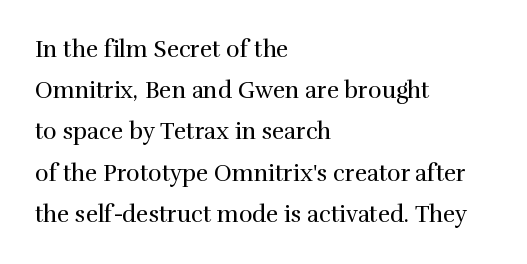
Q: Is the text bold? A: No.
Q: Is the text italic (slanted)? A: No, it is upright.
Q: Is the text underlined? A: No.
Q: How is the paragraph aligned? A: Left-aligned.
Q: Is the spacing between letters normal or unusually wide? A: Normal.
